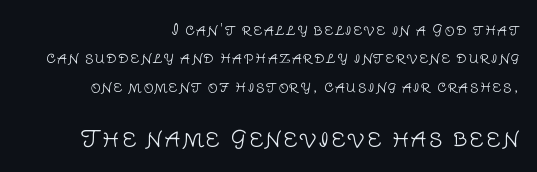
{"bold": "no", "underline": "no", "align": "right", "line_spacing": "loose", "line_spacing_ratio": 2.02, "larger_block": "second", "size_ratio": 1.57, "glyph_px": 22}
